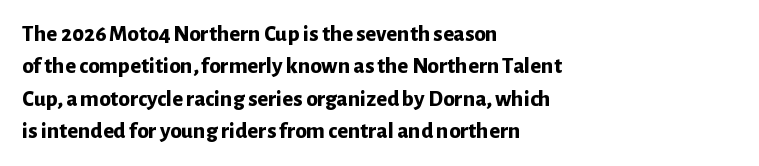
The image shows 23 px bold type, upright; set left-aligned, normal line spacing (1.41x), normal letter spacing, not underlined.
